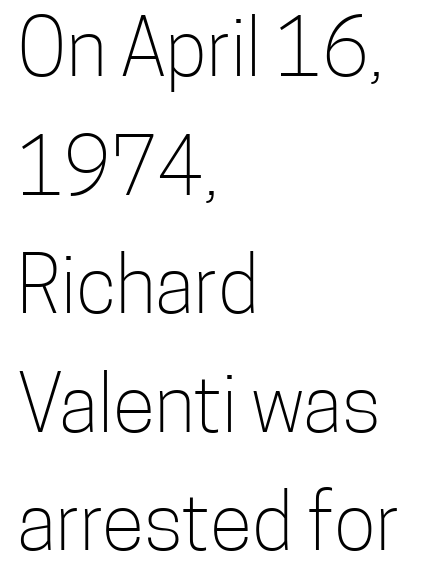
The rendering keeps characters at their native spacing. Quick note: not italic, upright. Alignment: flush left. The rendering uses natural spacing where letterforms have individual widths.
